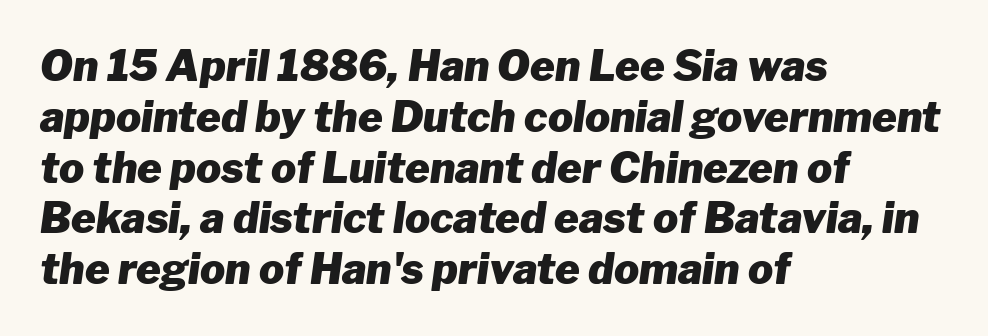
The image shows 42 px heavy type, italic (leaning right); set left-aligned, line spacing 1.21x, normal letter spacing, not underlined; low stroke contrast and a medium x-height.
